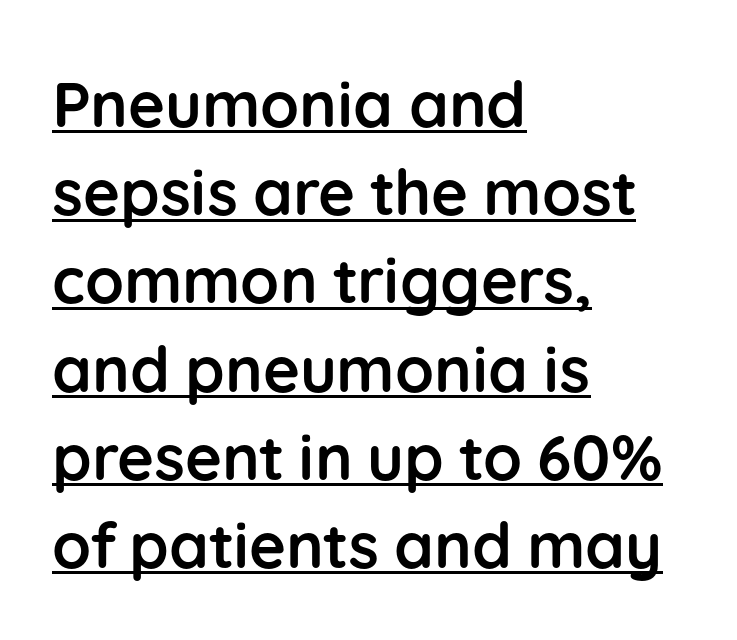
Q: Is the text bold? A: Yes.
Q: Is the text italic (slanted)? A: No, it is upright.
Q: Is the typeface a serif or a sans-serif typeface? A: Sans-serif.
Q: Is the text underlined? A: Yes.
Q: How is the paragraph aligned? A: Left-aligned.
Q: Is the spacing between letters normal or unusually wide? A: Normal.
Q: Is the spacing between lines tight, normal or loose? A: Normal.
Q: Width (condensed, normal, or wide)? A: Normal.
Q: Stroke contrast? A: Low.
Q: x-height? A: Medium.
Q: Monospaced? A: No.
